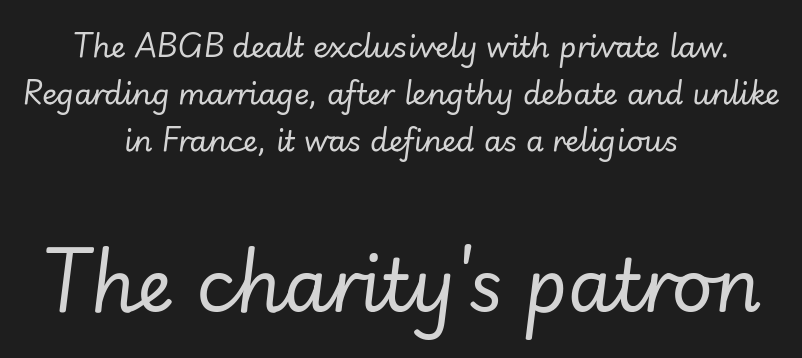
The image shows 72 px regular-weight type, italic (leaning right); set centered, normal line spacing (1.62x), normal letter spacing, not underlined; the second (bottom) block is 2.48x larger; low stroke contrast and a small x-height.
